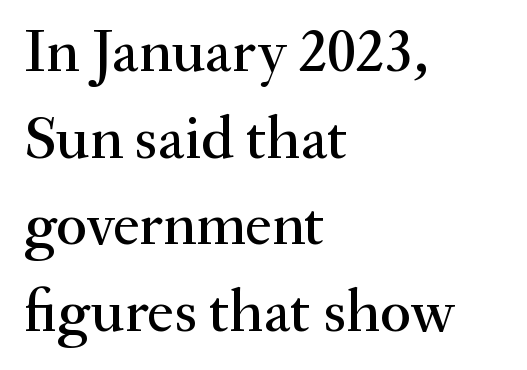
The image shows 61 px serif type, upright; set left-aligned, normal line spacing (1.42x), normal letter spacing, not underlined; medium stroke contrast and a small x-height.
